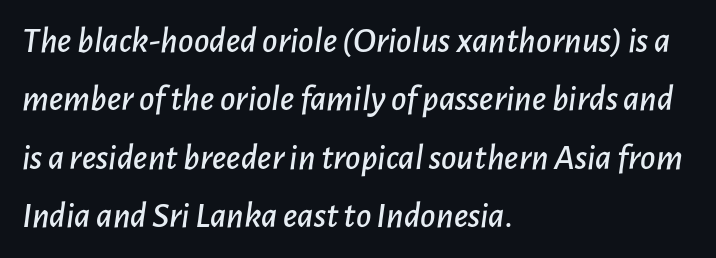
The image shows 37 px text type, italic (leaning right); set left-aligned, normal line spacing (1.58x), normal letter spacing, not underlined; low stroke contrast and a medium x-height.
